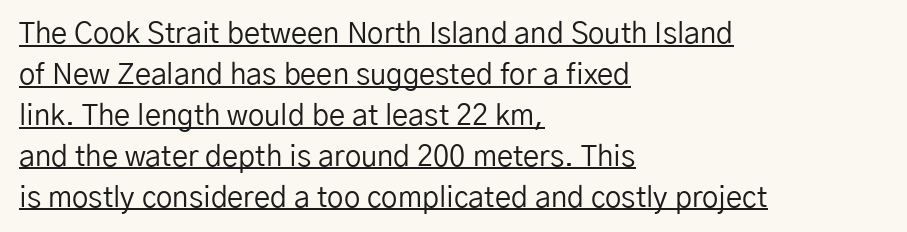
Looks like regular typesetting: each glyph gets only the width it needs. No letter is thick-stroked: the sample isn't bold. The designer went with a sans here, leaving each stem footless. Short and long lines alike share a common starting point at left. Successive baselines arrive at the customary interval. Italic? Not at all — the glyphs are vertical.
